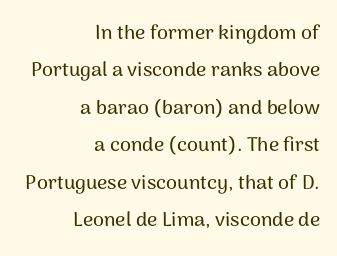
Rendered with straight, roman letterforms. Honestly, there is no underline to notice here at all. The ragged edge is on the left, which tells us the setting is flush right. Words appear dense and cohesive because spacing is normal.
